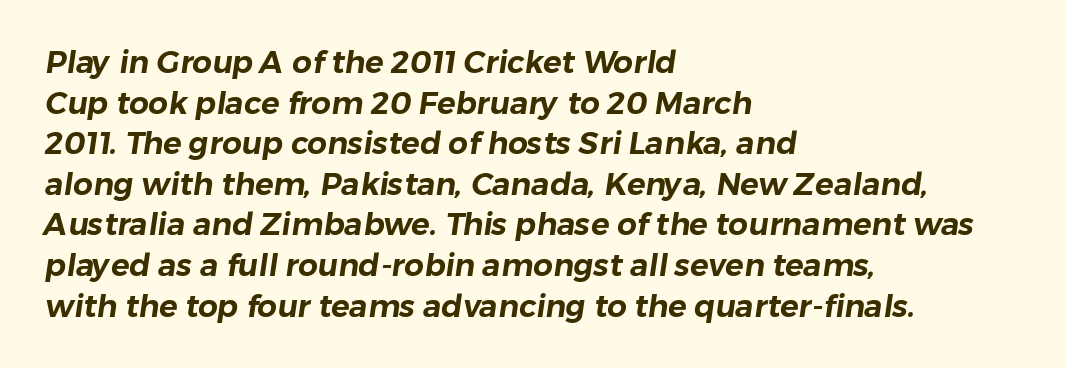
The image shows 31 px sans-serif type; set left-aligned, normal line spacing (1.31x), normal letter spacing, not underlined; low stroke contrast and a medium x-height.
